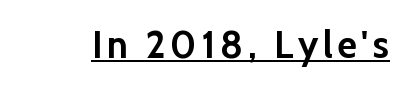
{"serif": "no", "italic": "no", "bold": "yes", "weight": "semibold", "width": "normal", "stroke_contrast": "low", "x_height": "medium", "monospaced": "no", "underline": "yes", "glyph_px": 38}
